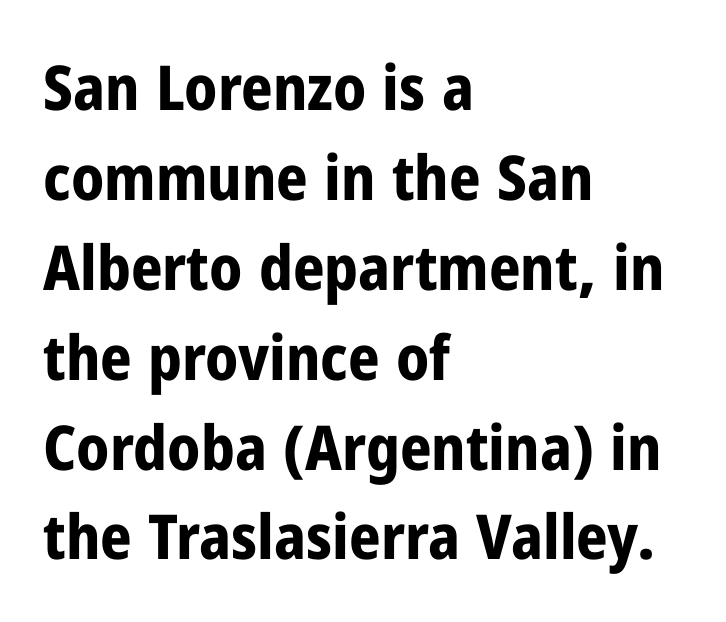
The image shows 62 px bold, condensed sans-serif type, upright; set left-aligned, normal line spacing (1.45x), normal letter spacing, not underlined; low stroke contrast and a medium x-height.
